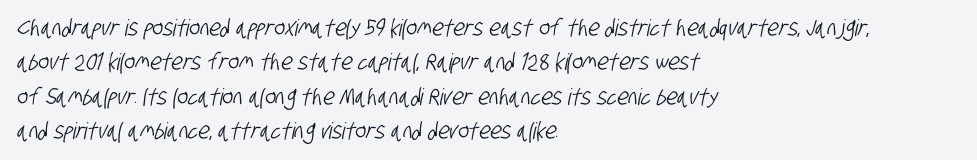
The image shows 23 px text type; set left-aligned, normal line spacing (1.5x), normal letter spacing, not underlined.
